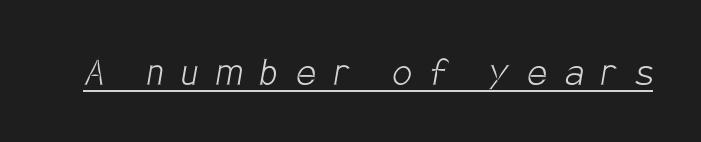
The image shows 43 px light, condensed sans-serif type; set unusually wide letter spacing (+0.43 em), underlined; low stroke contrast and a large x-height.
